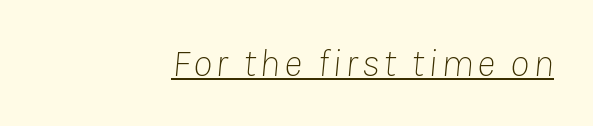
{"italic": "yes", "lean": "right", "slant_degrees": 8, "bold": "no", "weight": "thin", "width": "normal", "stroke_contrast": "low", "x_height": "medium", "monospaced": "no", "underline": "yes", "align": "right", "glyph_px": 39}
